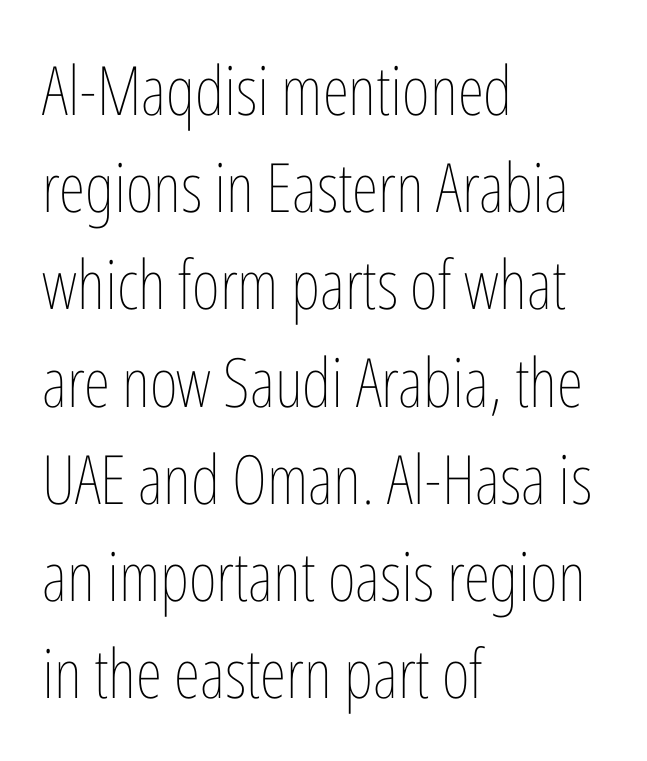
The image shows 68 px thin, condensed type, upright; set left-aligned, normal line spacing (1.43x), normal letter spacing, not underlined; low stroke contrast and a medium x-height.
